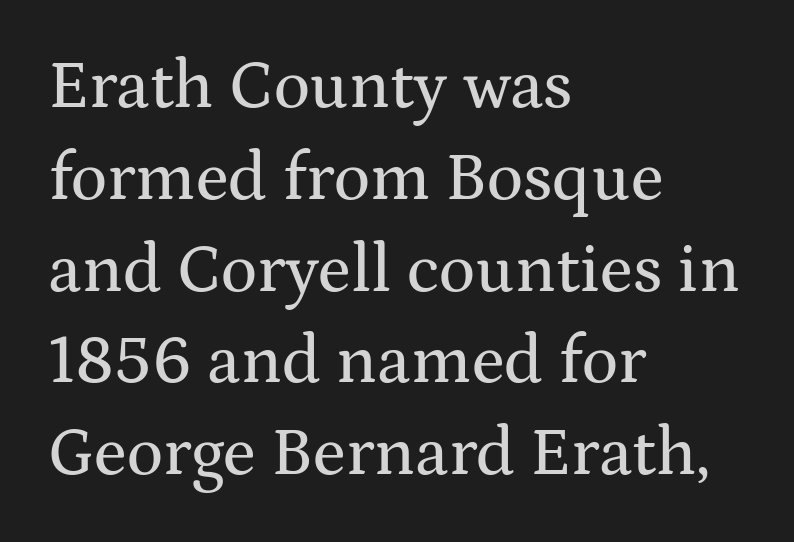
Every character sits straight up, as roman type does. The type family on display is of the serif kind. Think of a printed novel: that variable character pitch is what you see here. Type without underlining. The leading is moderate, giving the passage an even texture. Standard letterfit; no display-style spreading of the glyphs.
